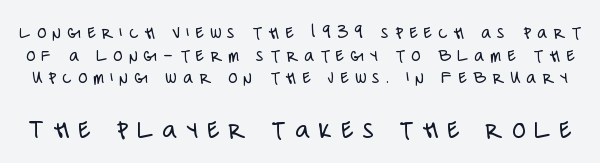
The image shows 28 px light, condensed sans-serif type, upright; set line spacing 1.19x, unusually wide letter spacing (+0.32 em), not underlined; the second (bottom) block is 1.47x larger; low stroke contrast and a large x-height.
